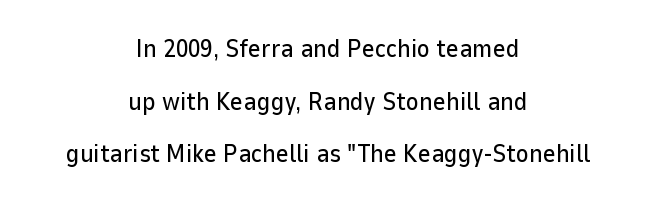
The image shows 25 px text type, upright; set centered, loose line spacing (2.11x), normal letter spacing, not underlined.
